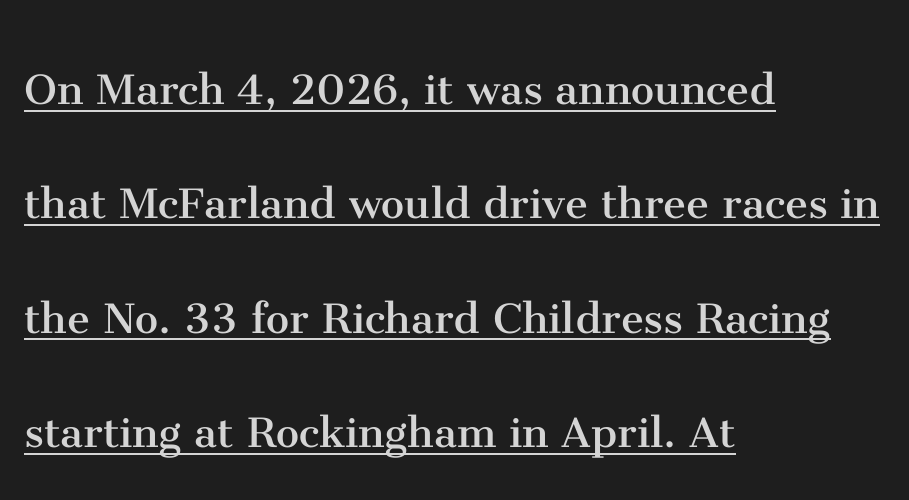
Q: Is the text bold? A: No.
Q: Is the text italic (slanted)? A: No, it is upright.
Q: Is the typeface a serif or a sans-serif typeface? A: Serif.
Q: Is the text underlined? A: Yes.
Q: How is the paragraph aligned? A: Left-aligned.
Q: Is the spacing between letters normal or unusually wide? A: Normal.
Q: Is the spacing between lines tight, normal or loose? A: Loose.
Q: Width (condensed, normal, or wide)? A: Normal.
Q: Stroke contrast? A: Medium.
Q: x-height? A: Medium.
Q: Monospaced? A: No.
